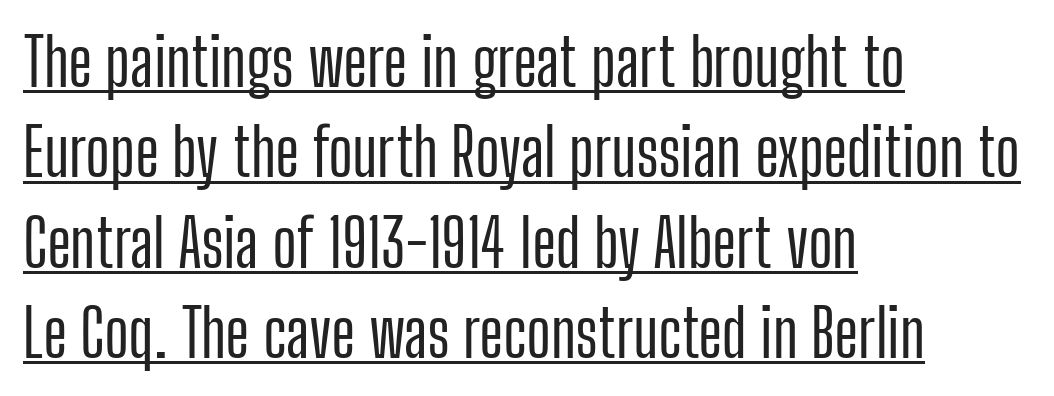
The image shows 65 px condensed sans-serif type, upright; set left-aligned, normal line spacing (1.39x), normal letter spacing, underlined; low stroke contrast and a medium x-height.
